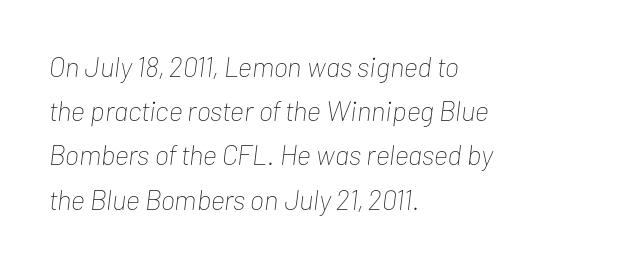
The image shows 28 px thin, condensed type, italic (leaning right); set left-aligned, normal line spacing (1.58x), normal letter spacing, not underlined; low stroke contrast and a medium x-height.
